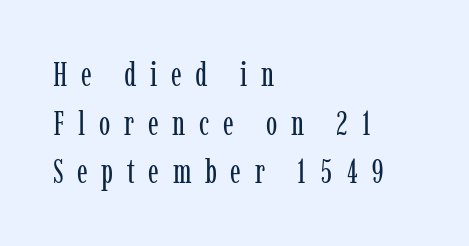
{"serif": "yes", "italic": "no", "bold": "no", "weight": "regular", "width": "condensed", "stroke_contrast": "low", "x_height": "medium", "monospaced": "no", "underline": "no", "align": "left", "line_spacing": "normal", "line_spacing_ratio": 1.43, "letter_spacing": "wide", "letter_spacing_em": 0.4, "glyph_px": 34}
